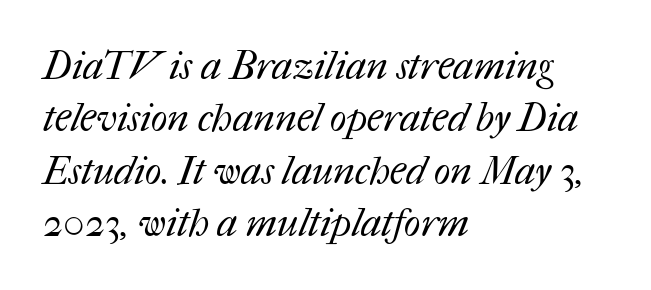
{"bold": "no", "weight": "regular", "width": "normal", "stroke_contrast": "medium", "x_height": "medium", "monospaced": "no", "underline": "no", "align": "left", "line_spacing": "normal", "line_spacing_ratio": 1.34, "letter_spacing": "normal", "letter_spacing_em": 0.0, "glyph_px": 39}
